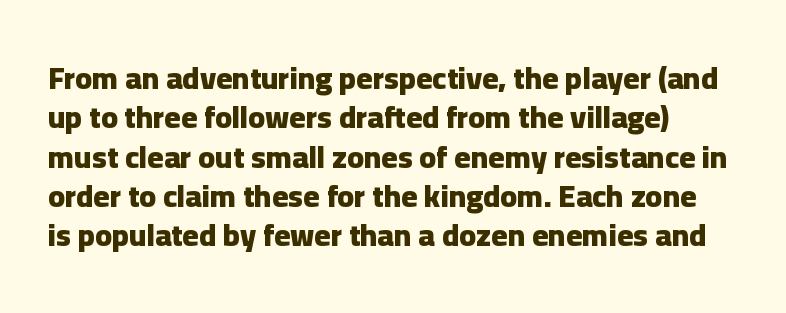
{"serif": "no", "italic": "no", "bold": "yes", "weight": "heavy", "width": "normal", "stroke_contrast": "low", "x_height": "medium", "monospaced": "no", "underline": "no", "line_spacing": "normal", "line_spacing_ratio": 1.27, "letter_spacing": "normal", "letter_spacing_em": 0.0, "glyph_px": 31}
